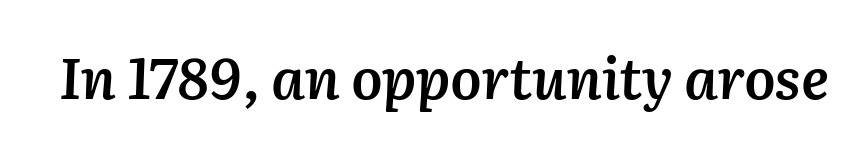
The image shows 56 px semibold type, italic (leaning right); set normal letter spacing, not underlined; medium stroke contrast and a medium x-height.
